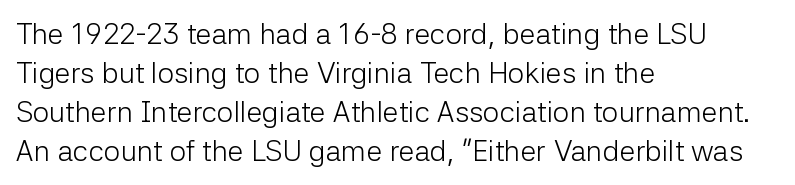
Normally led — the rows are evenly, conventionally spaced. Is the type heavy? It reads as light-to-regular instead. A roman cut, with each character standing at attention. Here the designer chose a conventional face with non-uniform glyph widths. Type style note: lacks serifs. Any mark beneath the type? The region is blank.
